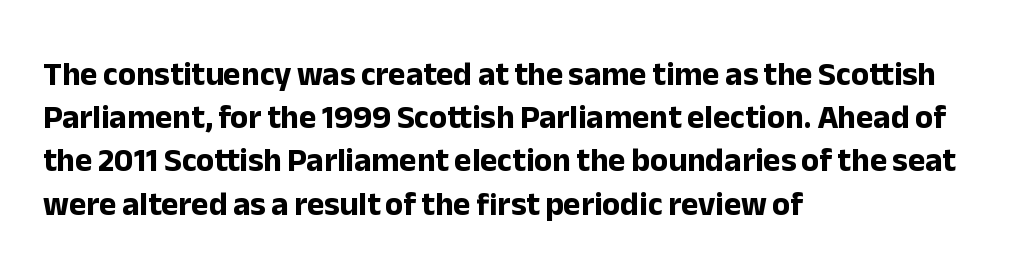
The image shows 33 px bold sans-serif type, upright; set left-aligned, normal line spacing (1.31x), normal letter spacing, not underlined; low stroke contrast and a medium x-height.
